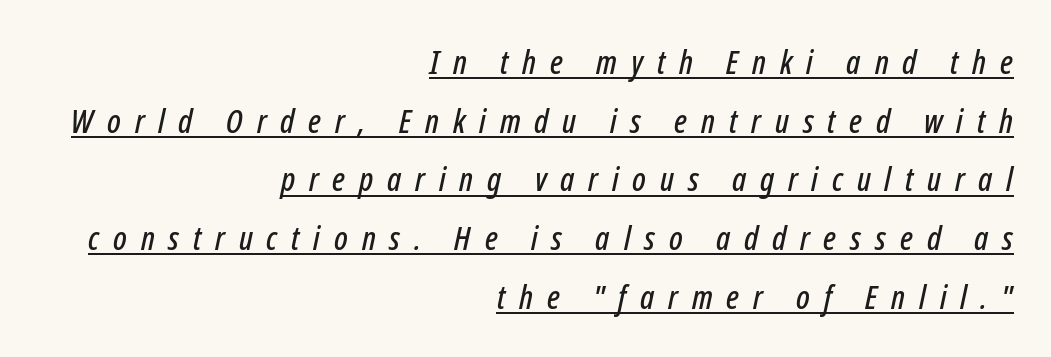
Q: Is the text italic (slanted)? A: Yes, it leans right by about 12 degrees.
Q: Is the text underlined? A: Yes.
Q: How is the paragraph aligned? A: Right-aligned.
Q: Is the spacing between letters normal or unusually wide? A: Unusually wide.
Q: Width (condensed, normal, or wide)? A: Condensed.
Q: Stroke contrast? A: Low.
Q: x-height? A: Medium.
Q: Monospaced? A: No.
